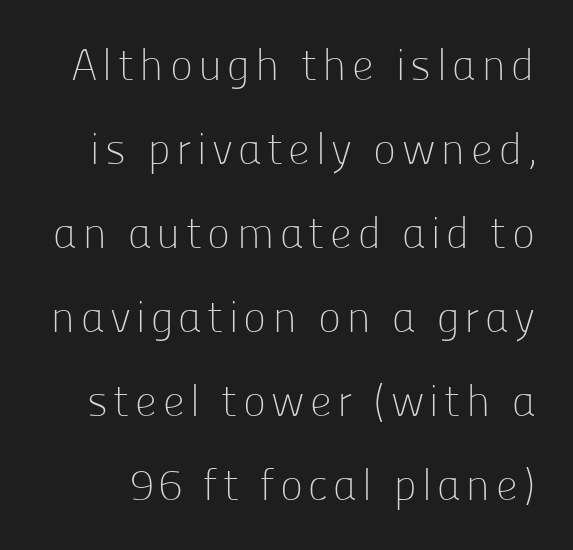
Each stroke keeps to a modest, everyday thickness or less. Looks like regular typesetting: each glyph gets only the width it needs. Anything drawn beneath the words? Only blank space. Ascenders rise straight up at ninety degrees.
